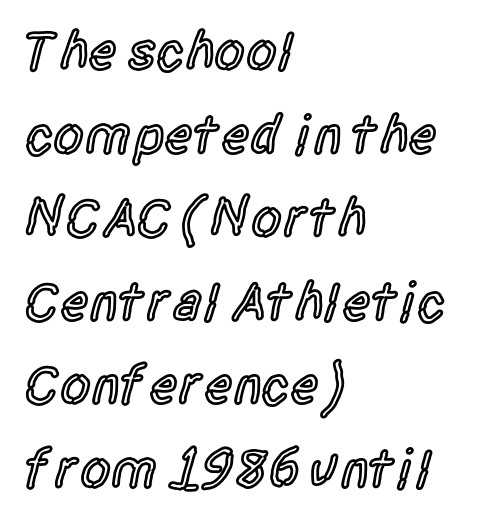
{"serif": "no", "bold": "semi", "weight": "semibold", "width": "condensed", "x_height": "large", "monospaced": "no", "underline": "no", "align": "left", "line_spacing": "normal", "line_spacing_ratio": 1.52, "letter_spacing": "normal", "letter_spacing_em": 0.0, "glyph_px": 55}
